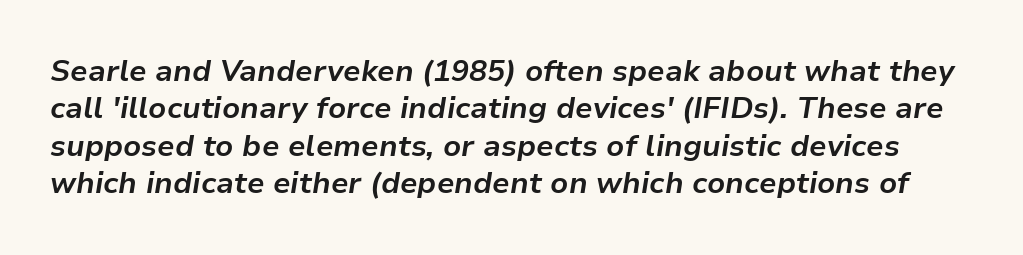
{"italic": "yes", "lean": "right", "slant_degrees": 9, "bold": "yes", "weight": "bold", "width": "normal", "stroke_contrast": "low", "x_height": "medium", "monospaced": "no", "underline": "no", "line_spacing": "normal", "line_spacing_ratio": 1.25, "letter_spacing": "normal", "letter_spacing_em": 0.0, "glyph_px": 30}
